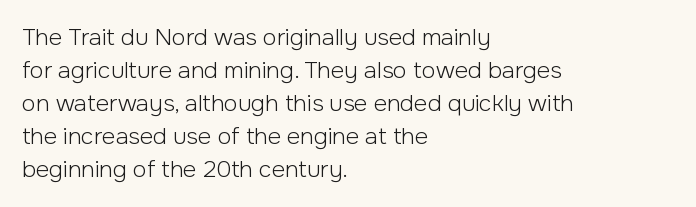
Honestly, the row spacing looks completely unremarkable. Caption: face not bold, strokes unweighted. Posture: vertical. This rendering features lettering with no underline. The setting favours the left margin, as ordinary paragraphs usually do.
